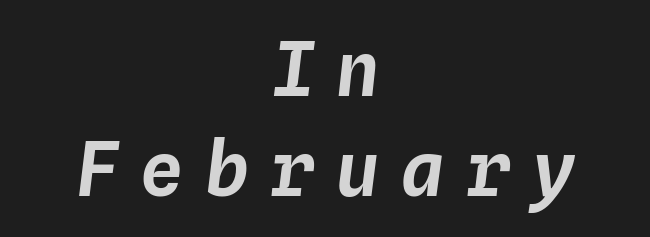
The image shows 75 px text type, italic (leaning right), monospaced; set centered, normal line spacing (1.33x), unusually wide letter spacing (+0.27 em), not underlined; low stroke contrast and a medium x-height.
